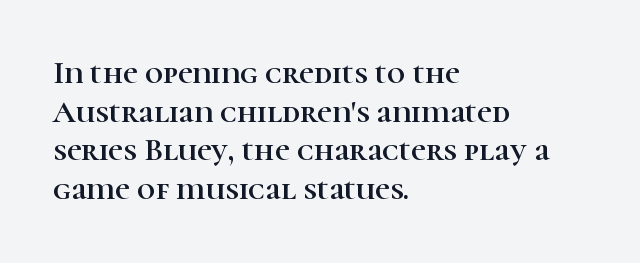
Q: Is the text italic (slanted)? A: No, it is upright.
Q: Is the typeface a serif or a sans-serif typeface? A: Serif.
Q: Is the text underlined? A: No.
Q: How is the paragraph aligned? A: Left-aligned.
Q: Is the spacing between letters normal or unusually wide? A: Normal.
Q: Width (condensed, normal, or wide)? A: Normal.
Q: Stroke contrast? A: High.
Q: x-height? A: Medium.
Q: Monospaced? A: No.
